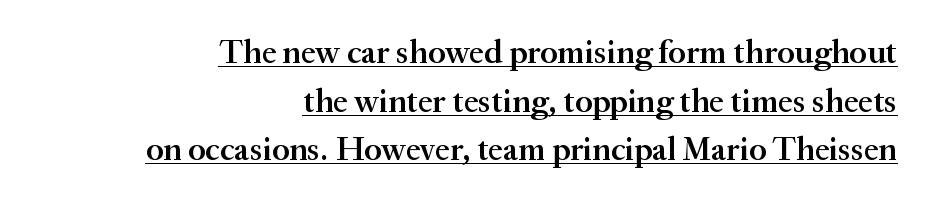
{"serif": "yes", "italic": "no", "bold": "semi", "weight": "semibold", "width": "normal", "stroke_contrast": "medium", "x_height": "small", "monospaced": "no", "underline": "yes", "align": "right", "line_spacing": "normal", "line_spacing_ratio": 1.47, "letter_spacing": "normal", "letter_spacing_em": 0.0, "glyph_px": 33}
